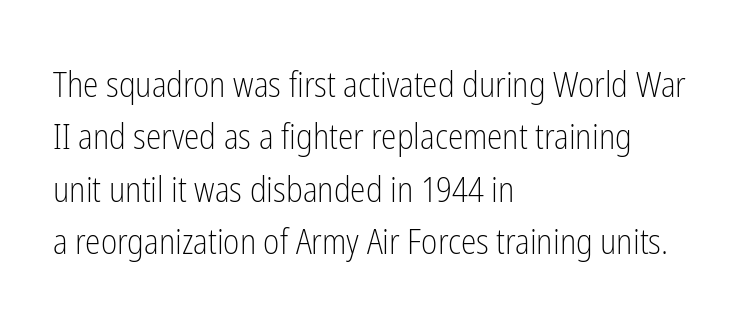
Q: Is the text bold? A: No.
Q: Is the text italic (slanted)? A: No, it is upright.
Q: Is the typeface a serif or a sans-serif typeface? A: Sans-serif.
Q: Is the text underlined? A: No.
Q: How is the paragraph aligned? A: Left-aligned.
Q: Is the spacing between letters normal or unusually wide? A: Normal.
Q: Is the spacing between lines tight, normal or loose? A: Normal.
Q: Width (condensed, normal, or wide)? A: Condensed.
Q: Stroke contrast? A: Low.
Q: x-height? A: Medium.
Q: Monospaced? A: No.
